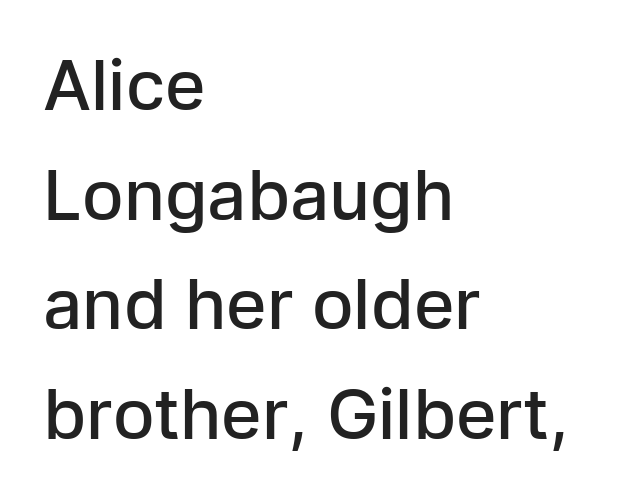
Q: Is the text bold? A: Semi-bold.
Q: Is the text italic (slanted)? A: No, it is upright.
Q: Is the typeface a serif or a sans-serif typeface? A: Sans-serif.
Q: Is the text underlined? A: No.
Q: How is the paragraph aligned? A: Left-aligned.
Q: Is the spacing between letters normal or unusually wide? A: Normal.
Q: Is the spacing between lines tight, normal or loose? A: Normal.
Q: Width (condensed, normal, or wide)? A: Normal.
Q: Stroke contrast? A: Low.
Q: x-height? A: Medium.
Q: Monospaced? A: No.
